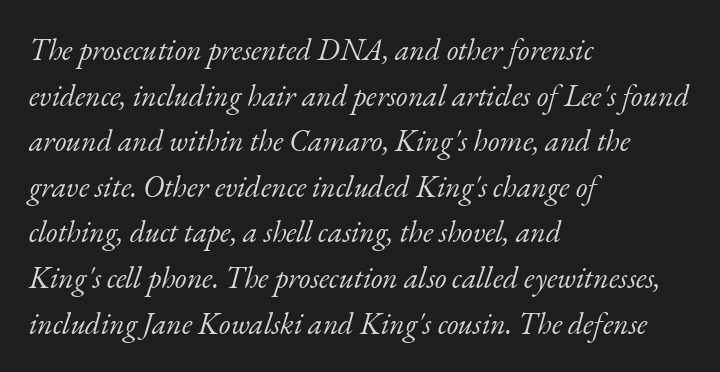
The lines sit at an ordinary, default distance from one another. No extra tracking has been applied to these lines. It's the slanting kind of type. Summary of weight: not heavy and not bold.
